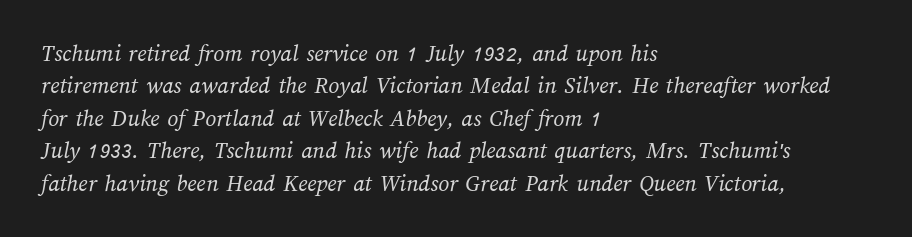
Just letters on the line, the space beneath them empty. Leading matches the norm, producing a regular column. Glyph-to-glyph distance matches everyday printed text. Left-aligned paragraph, ragged on the right. The cut favours lightness, reaching ordinary text weight at its darkest.
